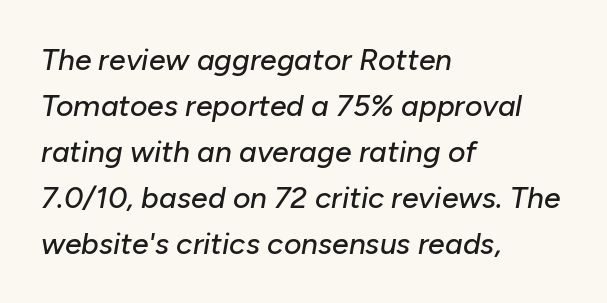
Q: Is the text italic (slanted)? A: Yes, it leans right by about 10 degrees.
Q: Is the text underlined? A: No.
Q: How is the paragraph aligned? A: Left-aligned.
Q: Is the spacing between letters normal or unusually wide? A: Normal.
Q: Is the spacing between lines tight, normal or loose? A: Normal.
Q: Width (condensed, normal, or wide)? A: Normal.
Q: Stroke contrast? A: Low.
Q: x-height? A: Medium.
Q: Monospaced? A: No.
